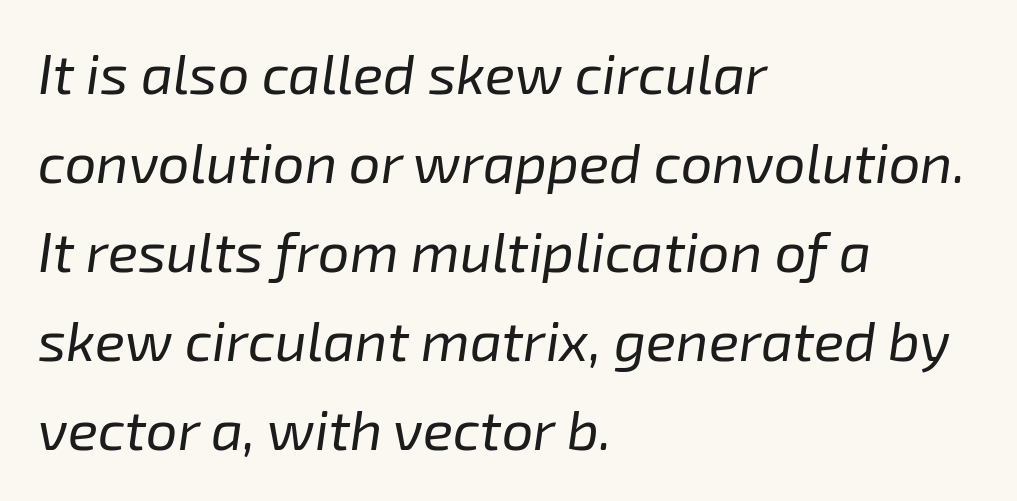
One glance says typical: line gaps are just what's usual. Would a proofreader flag this as italicized? Yes. The rendering keeps characters at their native spacing. Casual observation: everything's shoved over to the left. Think of a printed novel: that variable character pitch is what you see here.
